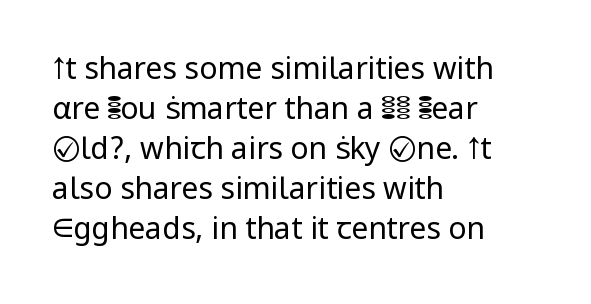
Q: Is the text bold? A: No.
Q: Is the text italic (slanted)? A: No, it is upright.
Q: Is the typeface a serif or a sans-serif typeface? A: Sans-serif.
Q: Is the text underlined? A: No.
Q: How is the paragraph aligned? A: Left-aligned.
Q: Is the spacing between letters normal or unusually wide? A: Normal.
Q: Is the spacing between lines tight, normal or loose? A: Normal.
Q: Width (condensed, normal, or wide)? A: Normal.
Q: Stroke contrast? A: Low.
Q: x-height? A: Medium.
Q: Monospaced? A: No.
